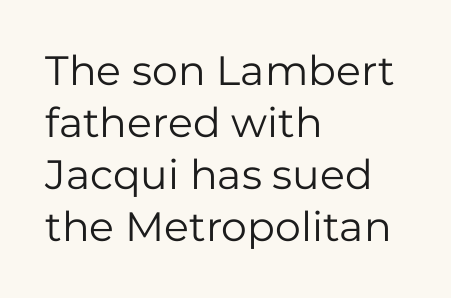
The image shows 41 px regular-weight sans-serif type, upright; set left-aligned, normal line spacing (1.27x), normal letter spacing, not underlined; low stroke contrast and a medium x-height.
